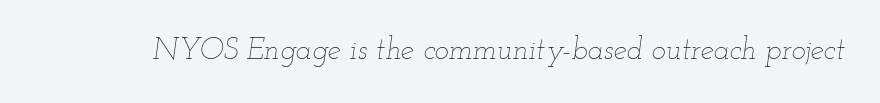
You can tell it's italic because the verticals aren't actually vertical. Character widths vary here, with narrow letters taking less room than wide ones. These lines keep a tight, regular rhythm from letter to letter. Each stroke keeps to a modest, everyday thickness or less.
